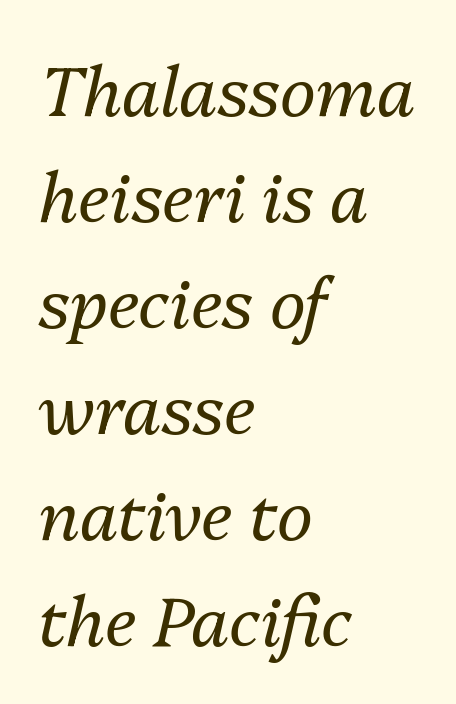
Q: Is the text bold? A: No.
Q: Is the text italic (slanted)? A: Yes, it leans right by about 13 degrees.
Q: Is the text underlined? A: No.
Q: How is the paragraph aligned? A: Left-aligned.
Q: Is the spacing between letters normal or unusually wide? A: Normal.
Q: Is the spacing between lines tight, normal or loose? A: Normal.
Q: Width (condensed, normal, or wide)? A: Normal.
Q: Stroke contrast? A: Medium.
Q: x-height? A: Medium.
Q: Monospaced? A: No.
